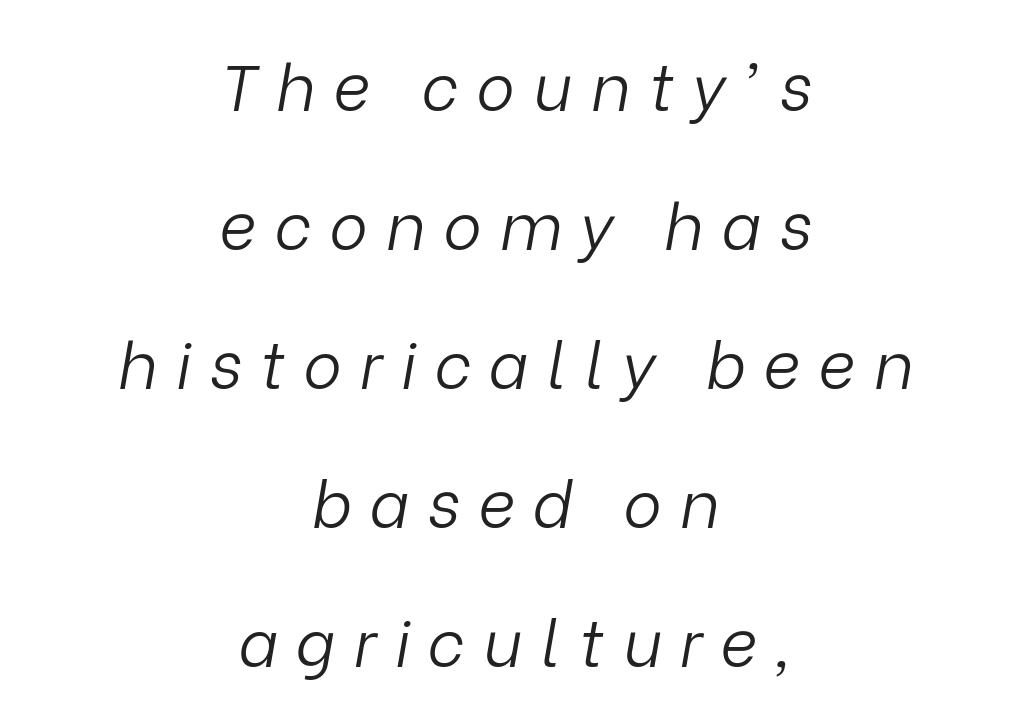
Q: Is the text bold? A: No.
Q: Is the text italic (slanted)? A: Yes, it leans right by about 9 degrees.
Q: Is the text underlined? A: No.
Q: How is the paragraph aligned? A: Centered.
Q: Is the spacing between letters normal or unusually wide? A: Unusually wide.
Q: Is the spacing between lines tight, normal or loose? A: Loose.
Q: Width (condensed, normal, or wide)? A: Normal.
Q: Stroke contrast? A: Low.
Q: x-height? A: Medium.
Q: Monospaced? A: No.
